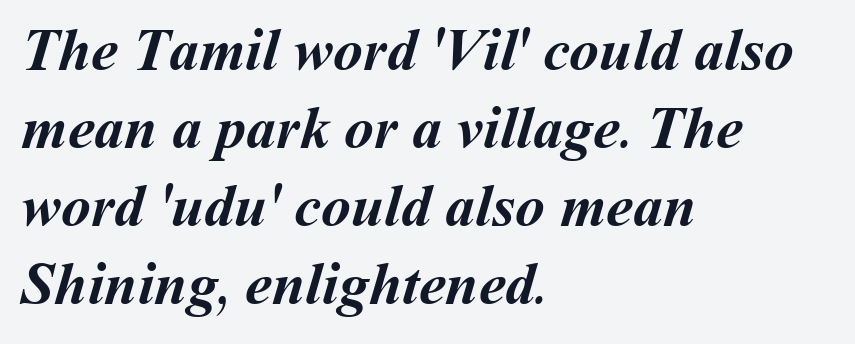
{"bold": "yes", "weight": "semibold", "width": "normal", "stroke_contrast": "medium", "x_height": "medium", "monospaced": "no", "underline": "no", "align": "left", "line_spacing": "normal", "line_spacing_ratio": 1.3, "letter_spacing": "normal", "letter_spacing_em": 0.0, "glyph_px": 60}
